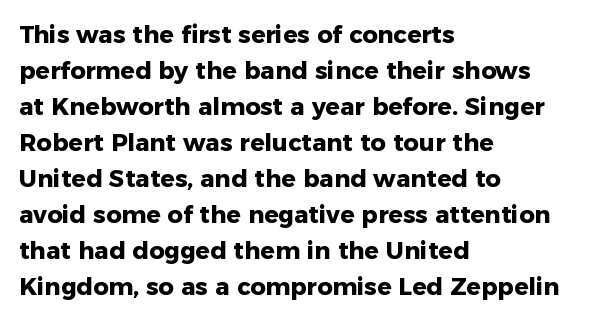
These lines are set flush left with a ragged right edge. Upright lettering throughout. Compared with typical body copy, the letter spacing here is the same. The line-height multiplier appears to be the usual default.
